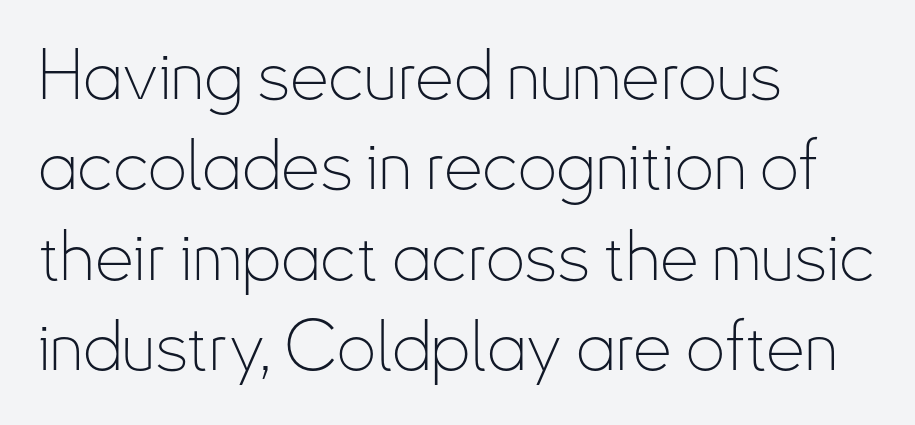
The text was rendered using a sans face with plain stroke endings. Nothing unusual about the tracking: characters are spaced as the font intends. Only glyphs here, with clear space below each row. The passage shown is typed in a proportional face where columns would drift.
